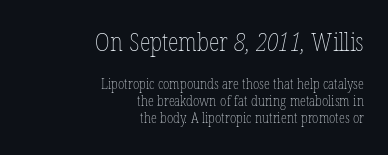
The image shows 25 px text type; set right-aligned, line spacing 1.21x, normal letter spacing, not underlined; the first (top) block is 1.79x larger.
